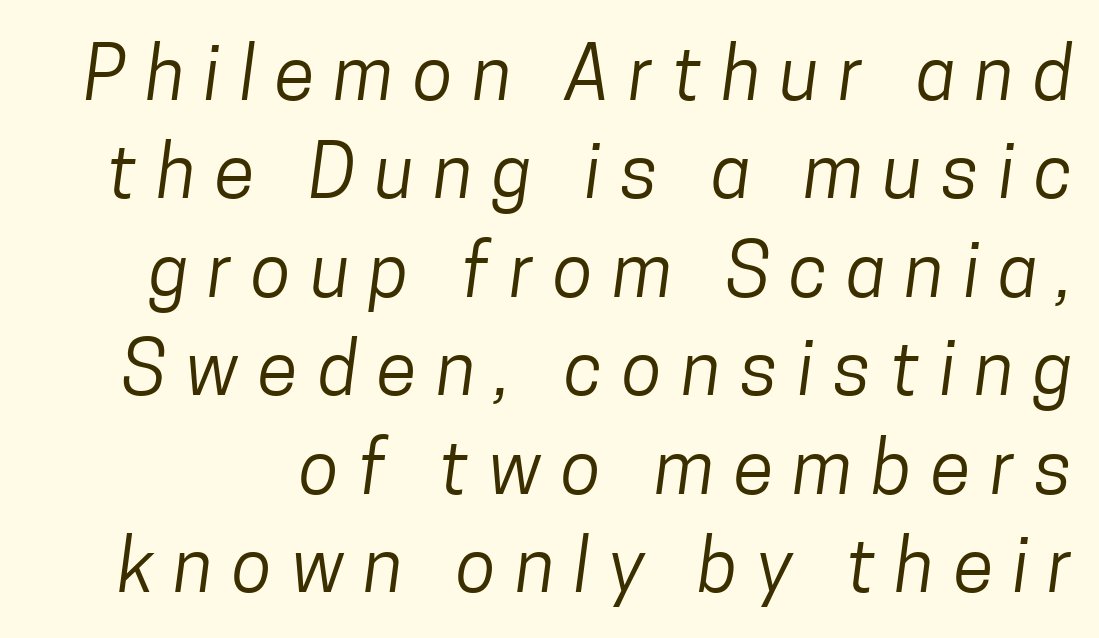
The image shows 74 px regular-weight, condensed sans-serif type; set normal line spacing (1.33x), unusually wide letter spacing (+0.26 em), not underlined; low stroke contrast and a medium x-height.
